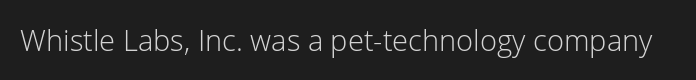
Q: Is the text bold? A: No.
Q: Is the text italic (slanted)? A: No, it is upright.
Q: Is the typeface a serif or a sans-serif typeface? A: Sans-serif.
Q: Is the text underlined? A: No.
Q: Is the spacing between letters normal or unusually wide? A: Normal.
Q: Width (condensed, normal, or wide)? A: Normal.
Q: Stroke contrast? A: Low.
Q: x-height? A: Medium.
Q: Monospaced? A: No.
